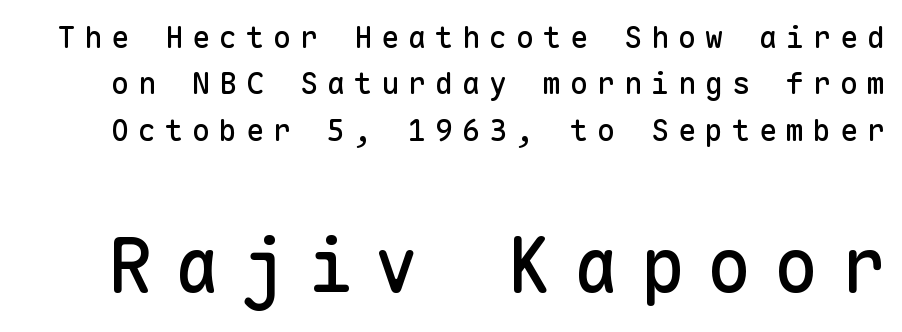
Q: Is the text italic (slanted)? A: No, it is upright.
Q: Is the typeface a serif or a sans-serif typeface? A: Sans-serif.
Q: Is the text underlined? A: No.
Q: Is the spacing between letters normal or unusually wide? A: Unusually wide.
Q: Is the spacing between lines tight, normal or loose? A: Normal.
Q: Which block of text is set in a larger size, the first (top) or the second (bottom)? A: The second (bottom) one.
Q: Width (condensed, normal, or wide)? A: Normal.
Q: Stroke contrast? A: Low.
Q: x-height? A: Medium.
Q: Monospaced? A: Yes.
